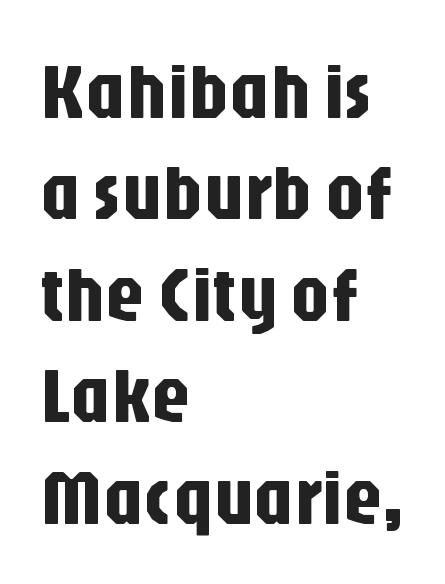
{"serif": "no", "italic": "no", "width": "condensed", "stroke_contrast": "low", "x_height": "large", "monospaced": "no", "underline": "no", "align": "left", "line_spacing": "normal", "line_spacing_ratio": 1.3, "letter_spacing": "normal", "letter_spacing_em": 0.0, "glyph_px": 78}
